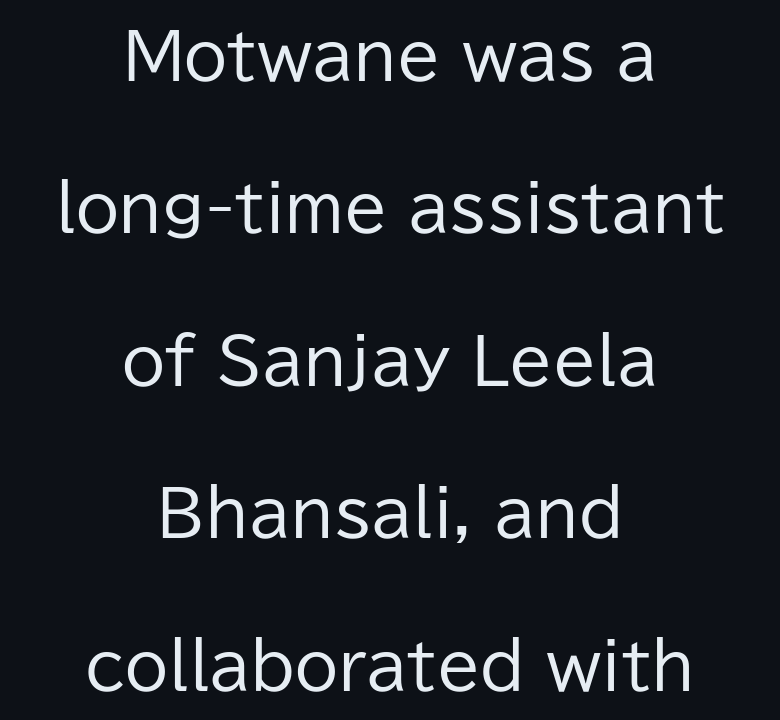
Think standard paragraph weight, or any step lighter than that. The passage shown is typed in a proportional face where columns would drift. Check where the strokes stop: nothing finishes them off — pure sans. Compared with a flush-left layout, this one balances lines on the center instead.
